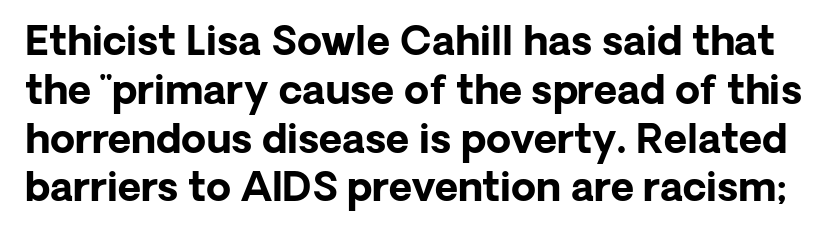
The image shows 40 px bold sans-serif type, upright; set line spacing 1.22x, normal letter spacing, not underlined; low stroke contrast and a medium x-height.
